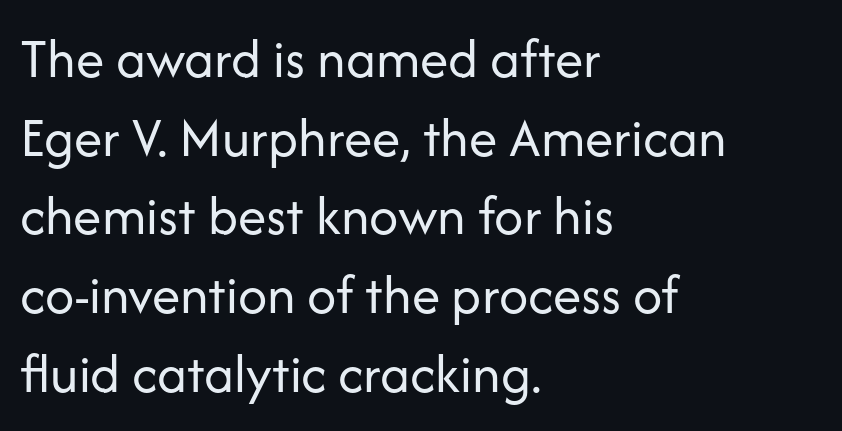
Q: Is the text bold? A: No.
Q: Is the text italic (slanted)? A: No, it is upright.
Q: Is the typeface a serif or a sans-serif typeface? A: Sans-serif.
Q: Is the text underlined? A: No.
Q: How is the paragraph aligned? A: Left-aligned.
Q: Is the spacing between letters normal or unusually wide? A: Normal.
Q: Is the spacing between lines tight, normal or loose? A: Normal.
Q: Width (condensed, normal, or wide)? A: Normal.
Q: Stroke contrast? A: Low.
Q: x-height? A: Medium.
Q: Monospaced? A: No.
